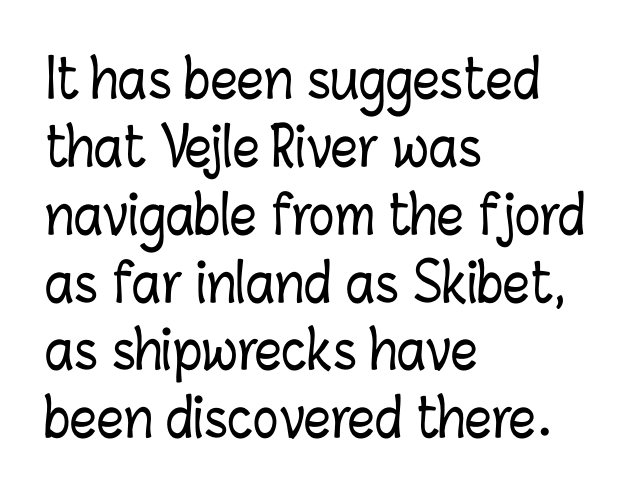
Q: Is the text italic (slanted)? A: No, it is upright.
Q: Is the text underlined? A: No.
Q: How is the paragraph aligned? A: Left-aligned.
Q: Is the spacing between letters normal or unusually wide? A: Normal.
Q: Is the spacing between lines tight, normal or loose? A: Normal.
Q: Width (condensed, normal, or wide)? A: Condensed.
Q: Stroke contrast? A: Low.
Q: x-height? A: Medium.
Q: Monospaced? A: No.
